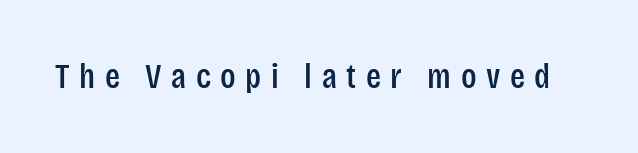
Q: Is the text italic (slanted)? A: No, it is upright.
Q: Is the typeface a serif or a sans-serif typeface? A: Sans-serif.
Q: Is the text underlined? A: No.
Q: Is the spacing between letters normal or unusually wide? A: Unusually wide.
Q: Width (condensed, normal, or wide)? A: Condensed.
Q: Stroke contrast? A: Low.
Q: x-height? A: Large.
Q: Monospaced? A: No.
